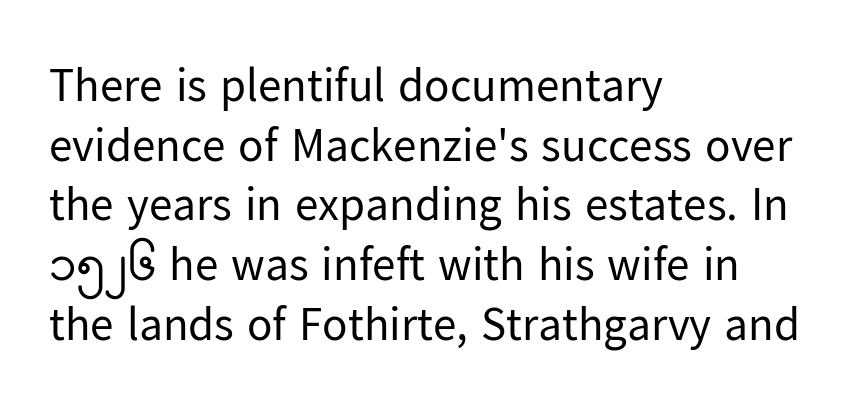
{"serif": "no", "italic": "no", "bold": "no", "weight": "regular", "width": "normal", "stroke_contrast": "low", "x_height": "medium", "monospaced": "no", "underline": "no", "align": "left", "line_spacing": "normal", "line_spacing_ratio": 1.27, "letter_spacing": "normal", "letter_spacing_em": 0.0, "glyph_px": 47}
